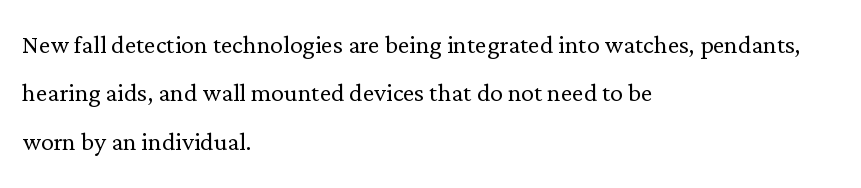
The image shows 32 px light serif type, upright; set left-aligned, normal line spacing (1.51x), normal letter spacing, not underlined; low stroke contrast and a medium x-height.
